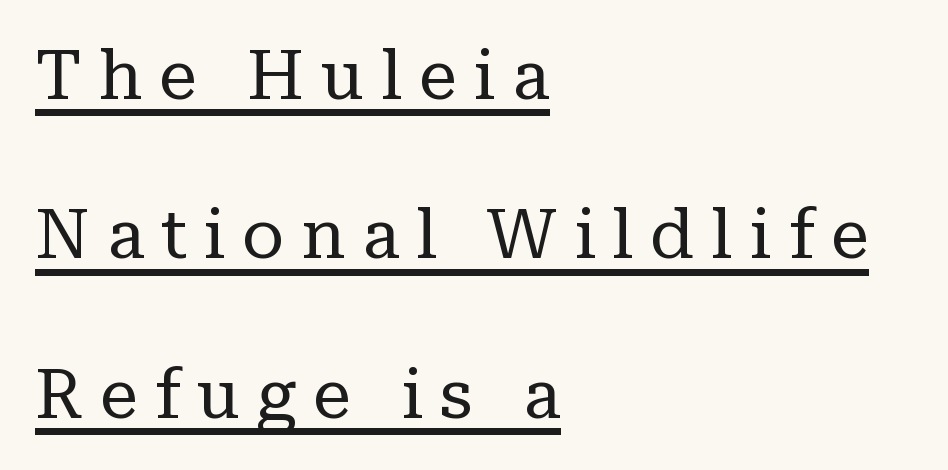
Q: Is the text bold? A: No.
Q: Is the text italic (slanted)? A: No, it is upright.
Q: Is the typeface a serif or a sans-serif typeface? A: Serif.
Q: Is the text underlined? A: Yes.
Q: How is the paragraph aligned? A: Left-aligned.
Q: Is the spacing between letters normal or unusually wide? A: Unusually wide.
Q: Is the spacing between lines tight, normal or loose? A: Loose.
Q: Width (condensed, normal, or wide)? A: Normal.
Q: Stroke contrast? A: Low.
Q: x-height? A: Medium.
Q: Monospaced? A: No.
